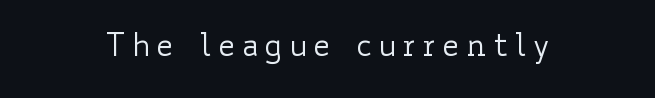
The image shows 31 px regular-weight, wide type, upright; set not underlined; low stroke contrast and a small x-height.
